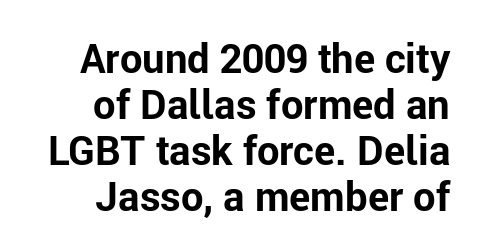
The image shows 40 px bold sans-serif type, upright; set right-aligned, tight line spacing (1.15x), normal letter spacing, not underlined; low stroke contrast and a medium x-height.
